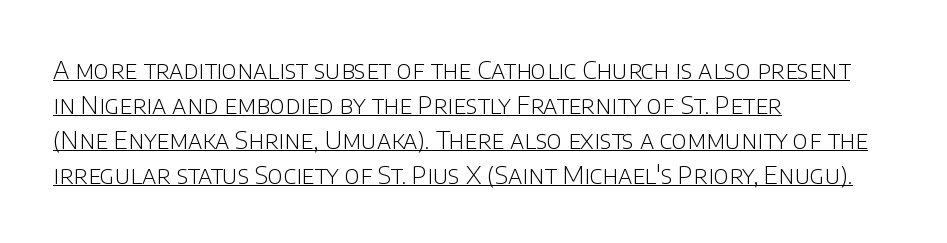
The image shows 25 px text type, upright; set left-aligned, normal line spacing (1.4x), normal letter spacing, underlined.
